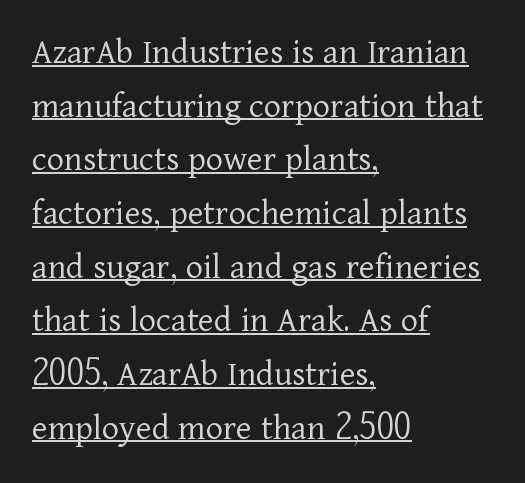
{"serif": "yes", "italic": "no", "bold": "no", "weight": "light", "width": "normal", "stroke_contrast": "low", "x_height": "medium", "monospaced": "no", "underline": "yes", "align": "left", "line_spacing": "normal", "line_spacing_ratio": 1.45, "letter_spacing": "normal", "letter_spacing_em": 0.0, "glyph_px": 37}
